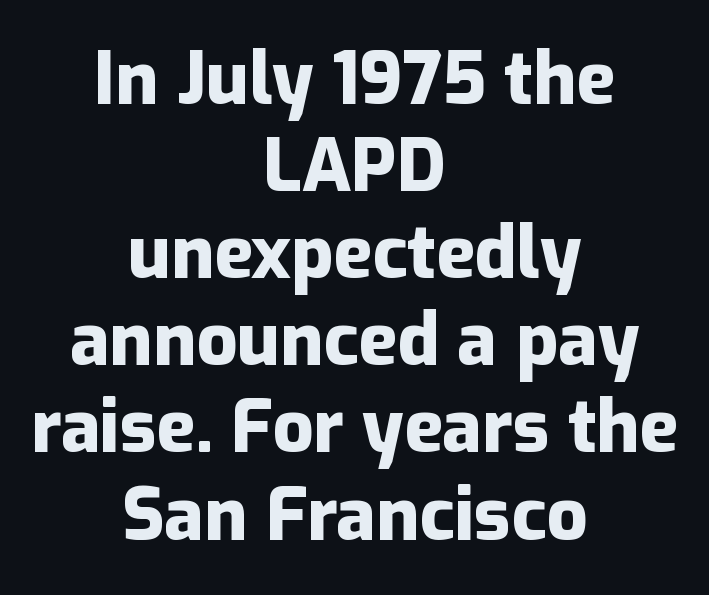
Descenders hang freely into open space. Compared with an ordinary text face, these strokes are far heavier — a full bold. Designer's note — italics off, roman on. A sans-serif font was chosen for this passage. These lines keep a tight, regular rhythm from letter to letter. The letters advance in unequal steps, a hallmark of proportional type.
